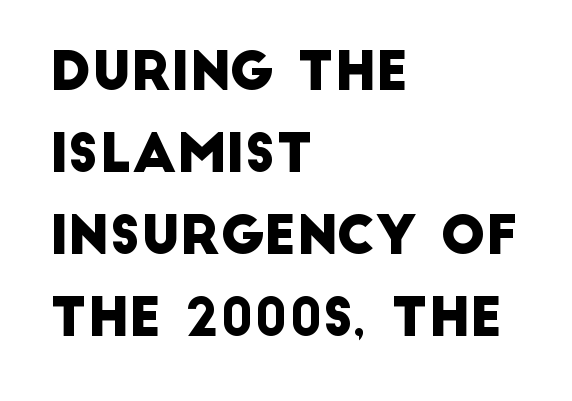
These lines sit exactly where default settings would place them. Each letter's strokes conclude bluntly, with no projecting serifs. Words appear dense and cohesive because spacing is normal. Descenders are the only things crossing below the line. The setting favours the left margin, as ordinary paragraphs usually do. The letters advance in unequal steps, a hallmark of proportional type.
